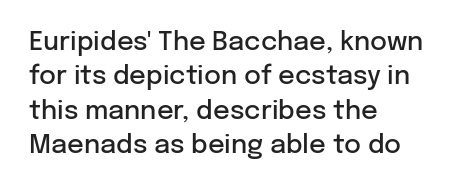
{"italic": "no", "bold": "semi", "underline": "no", "align": "left", "line_spacing": "normal", "line_spacing_ratio": 1.32, "letter_spacing": "normal", "letter_spacing_em": 0.0, "glyph_px": 26}
